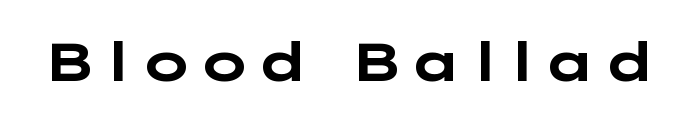
Q: Is the text bold? A: Yes.
Q: Is the text italic (slanted)? A: No, it is upright.
Q: Is the typeface a serif or a sans-serif typeface? A: Sans-serif.
Q: Is the text underlined? A: No.
Q: Width (condensed, normal, or wide)? A: Wide.
Q: Stroke contrast? A: Low.
Q: x-height? A: Medium.
